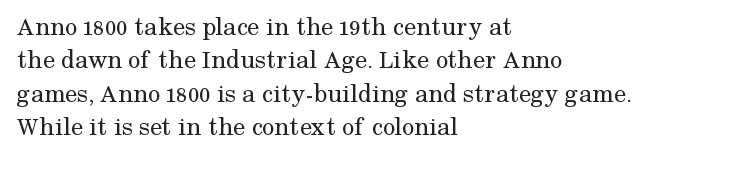
The image shows 27 px text type, upright; set left-aligned, line spacing 1.24x, normal letter spacing, not underlined.
